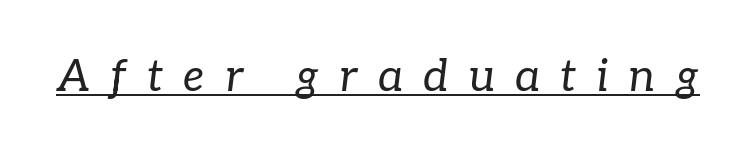
The image shows 44 px regular-weight serif type, italic (leaning right); set unusually wide letter spacing (+0.46 em), underlined; low stroke contrast and a medium x-height.
